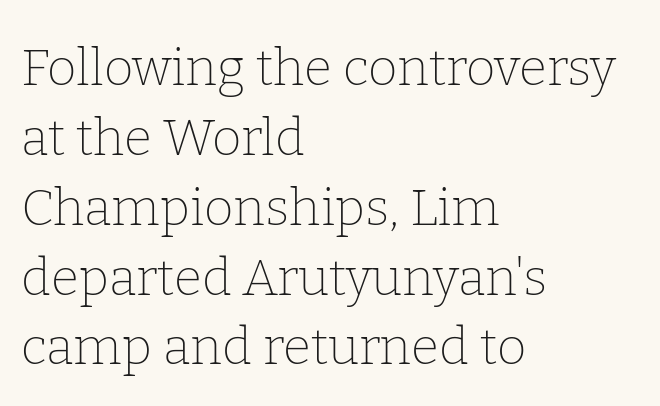
Q: Is the text bold? A: No.
Q: Is the text italic (slanted)? A: No, it is upright.
Q: Is the typeface a serif or a sans-serif typeface? A: Serif.
Q: Is the text underlined? A: No.
Q: How is the paragraph aligned? A: Left-aligned.
Q: Is the spacing between letters normal or unusually wide? A: Normal.
Q: Is the spacing between lines tight, normal or loose? A: Normal.
Q: Width (condensed, normal, or wide)? A: Normal.
Q: Stroke contrast? A: Low.
Q: x-height? A: Medium.
Q: Monospaced? A: No.
